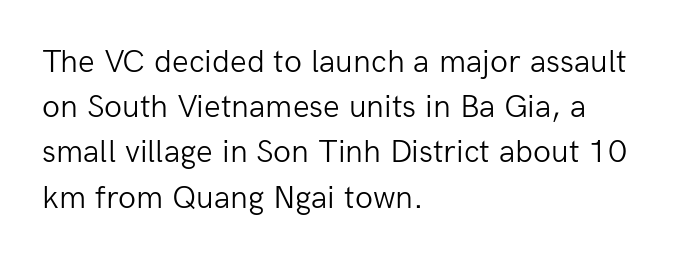
Underlining? Definitely not there. The lines sit at an ordinary, default distance from one another. Nope, not italic — everything's standing straight. The letters sit at their default tracking, neither squeezed nor spread.
